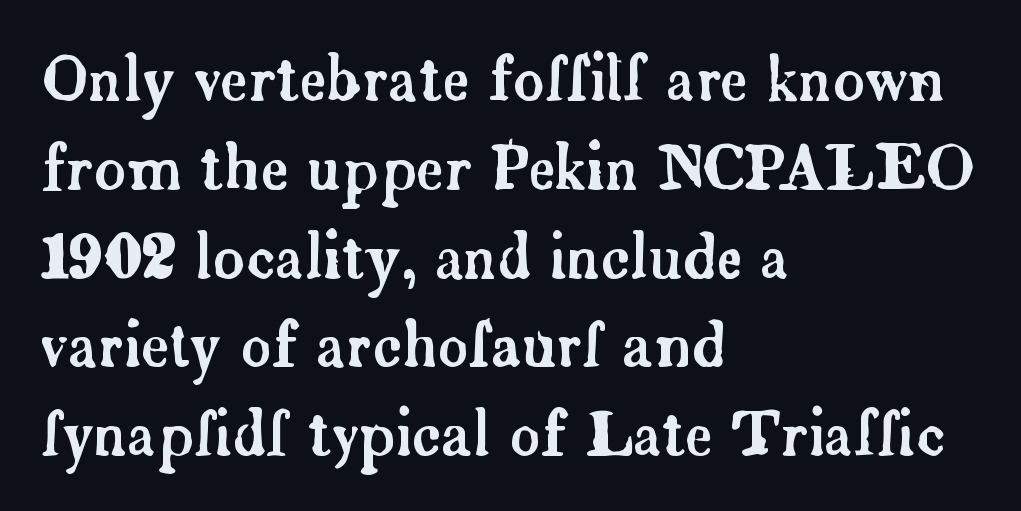
The image shows 60 px serif type, upright; set left-aligned, normal line spacing (1.48x), normal letter spacing, not underlined; low stroke contrast and a small x-height.
